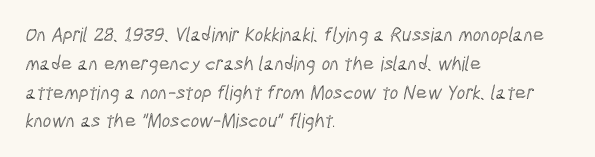
{"underline": "no", "align": "left", "line_spacing": "normal", "line_spacing_ratio": 1.44, "letter_spacing": "normal", "letter_spacing_em": 0.0, "glyph_px": 20}
